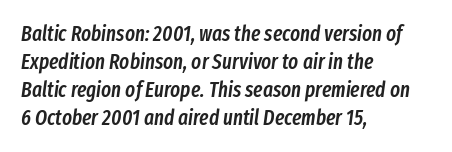
Q: Is the text bold? A: Semi-bold.
Q: Is the text italic (slanted)? A: Yes, it leans right by about 8 degrees.
Q: Is the text underlined? A: No.
Q: How is the paragraph aligned? A: Left-aligned.
Q: Is the spacing between letters normal or unusually wide? A: Normal.
Q: Is the spacing between lines tight, normal or loose? A: Normal.
